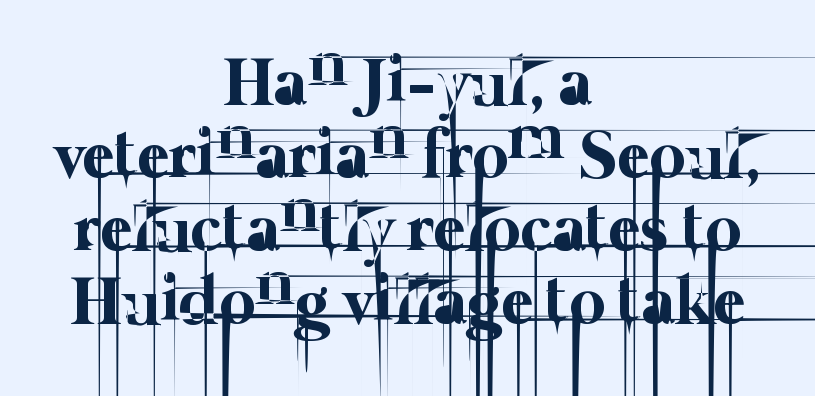
{"bold": "no", "weight": "thin", "width": "normal", "stroke_contrast": "low", "x_height": "medium", "monospaced": "no", "underline": "no", "align": "center", "line_spacing": "tight", "line_spacing_ratio": 1.06, "letter_spacing": "normal", "letter_spacing_em": 0.0, "glyph_px": 69}
